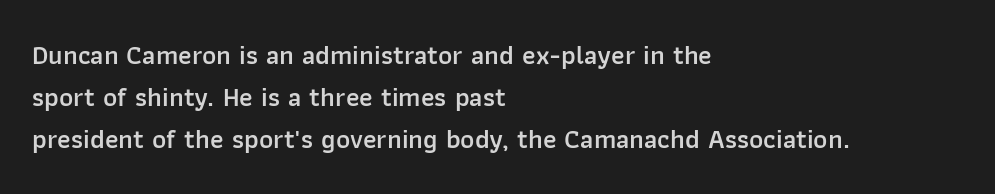
Q: Is the text bold? A: Semi-bold.
Q: Is the text italic (slanted)? A: No, it is upright.
Q: Is the text underlined? A: No.
Q: How is the paragraph aligned? A: Left-aligned.
Q: Is the spacing between letters normal or unusually wide? A: Normal.
Q: Is the spacing between lines tight, normal or loose? A: Normal.
